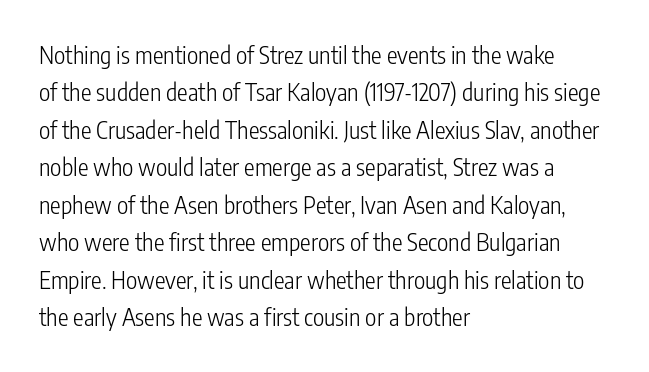
Q: Is the text bold? A: No.
Q: Is the text italic (slanted)? A: No, it is upright.
Q: Is the text underlined? A: No.
Q: How is the paragraph aligned? A: Left-aligned.
Q: Is the spacing between letters normal or unusually wide? A: Normal.
Q: Is the spacing between lines tight, normal or loose? A: Normal.
